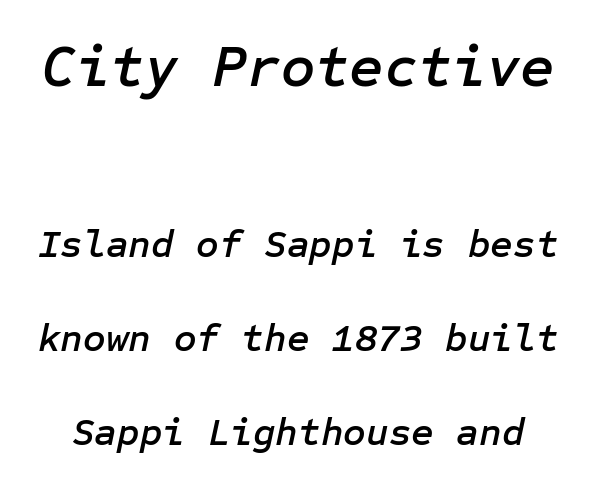
{"italic": "yes", "lean": "right", "slant_degrees": 12, "width": "normal", "stroke_contrast": "low", "x_height": "medium", "underline": "no", "line_spacing": "loose", "line_spacing_ratio": 2.41, "letter_spacing": "normal", "letter_spacing_em": 0.0, "larger_block": "first", "size_ratio": 1.51, "glyph_px": 59}
